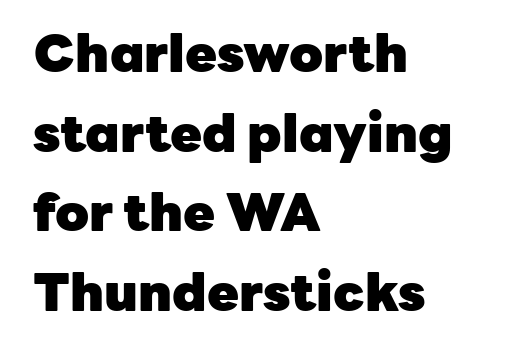
Where is the straight margin? On the left. These lines are rendered in a variable-pitch font. How would I describe the line gaps? Plain and ordinary. Quick note: not italic, upright. The letters are bold, with thick, heavy strokes. Type without underlining.
